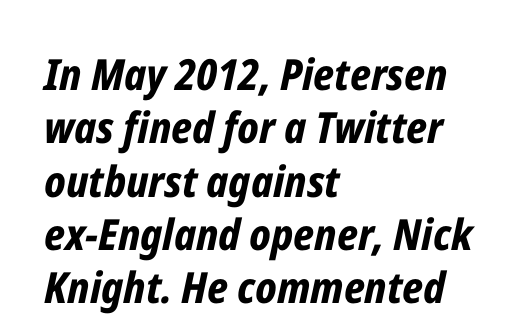
Left-aligned paragraph, ragged on the right. Designer's note — italics engaged. Nothing unusual about the tracking: characters are spaced as the font intends. Underline: absent.
